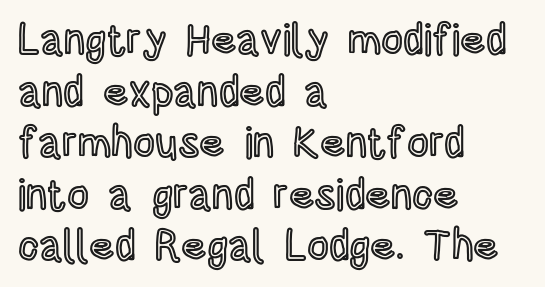
Upright lettering throughout. The passage shown is not underscored anywhere. Which margin do the lines hug? The left one — the right edge is uneven. Compared with typical body copy, the letter spacing here is the same. The face used here is proportionally spaced, like ordinary book or web type.
